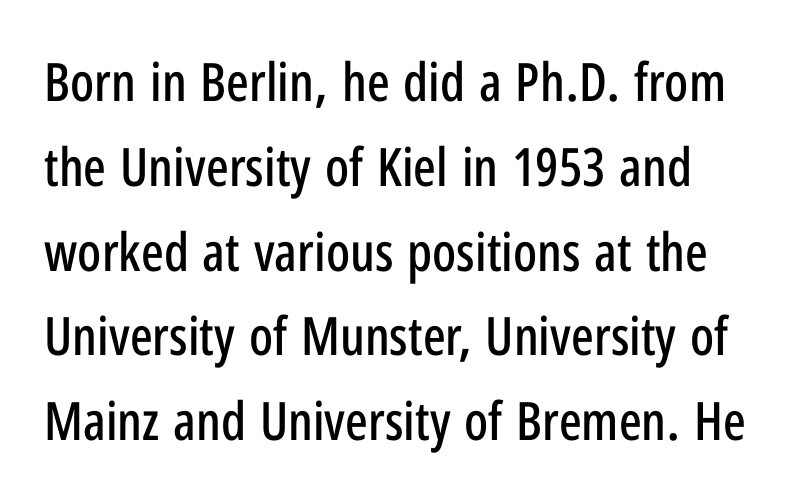
{"serif": "no", "italic": "no", "width": "condensed", "stroke_contrast": "low", "x_height": "medium", "monospaced": "no", "underline": "no", "line_spacing": "normal", "line_spacing_ratio": 1.6, "letter_spacing": "normal", "letter_spacing_em": 0.0, "glyph_px": 53}
